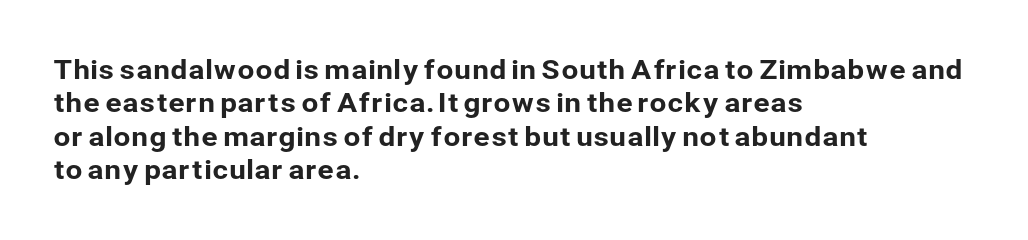
{"italic": "no", "underline": "no", "align": "left", "line_spacing_ratio": 1.24, "letter_spacing": "normal", "letter_spacing_em": 0.0, "glyph_px": 27}
